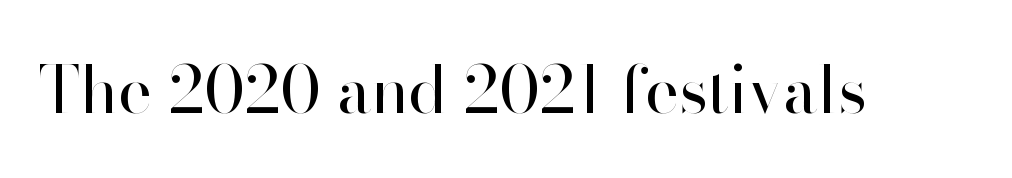
The image shows 65 px regular-weight sans-serif type, upright; set normal letter spacing, not underlined; high stroke contrast and a small x-height.
